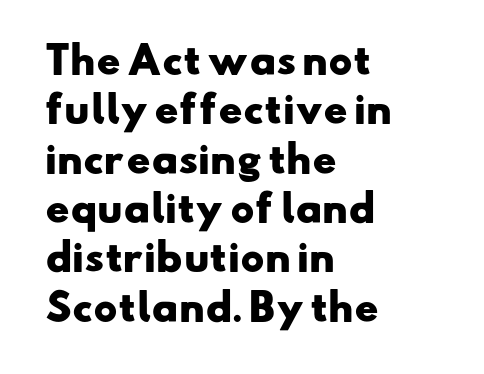
The image shows 36 px heavy, wide sans-serif type; set left-aligned, normal line spacing (1.37x), normal letter spacing, not underlined; low stroke contrast and a small x-height.
